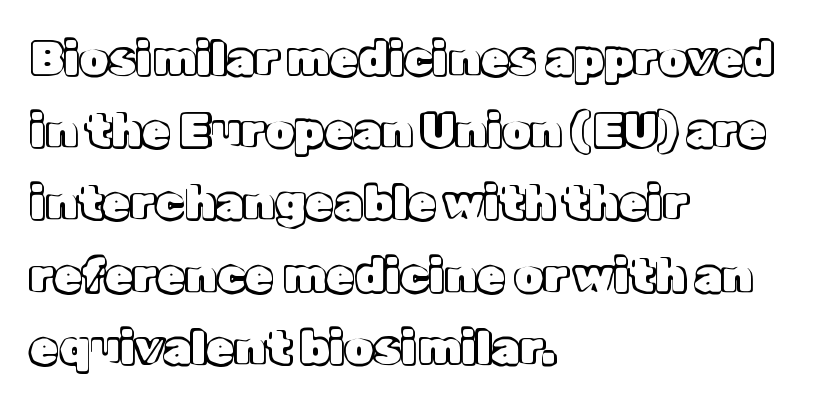
Spacing verdict: proportional, widths tailored to each character. Every character sits straight up, as roman type does. Visually the block forms a straight wall on the left and a jagged coastline on the right. Notice how descenders clear the ascenders below comfortably — that's standard leading. Is the letter spacing exaggerated? No — it looks like the ordinary default.
